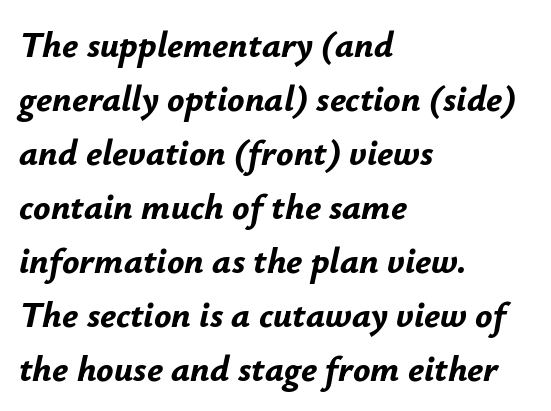
Q: Is the text bold? A: Yes.
Q: Is the text italic (slanted)? A: Yes, it leans right by about 12 degrees.
Q: Is the text underlined? A: No.
Q: How is the paragraph aligned? A: Left-aligned.
Q: Is the spacing between letters normal or unusually wide? A: Normal.
Q: Is the spacing between lines tight, normal or loose? A: Normal.
Q: Width (condensed, normal, or wide)? A: Normal.
Q: Stroke contrast? A: Low.
Q: x-height? A: Small.
Q: Monospaced? A: No.
